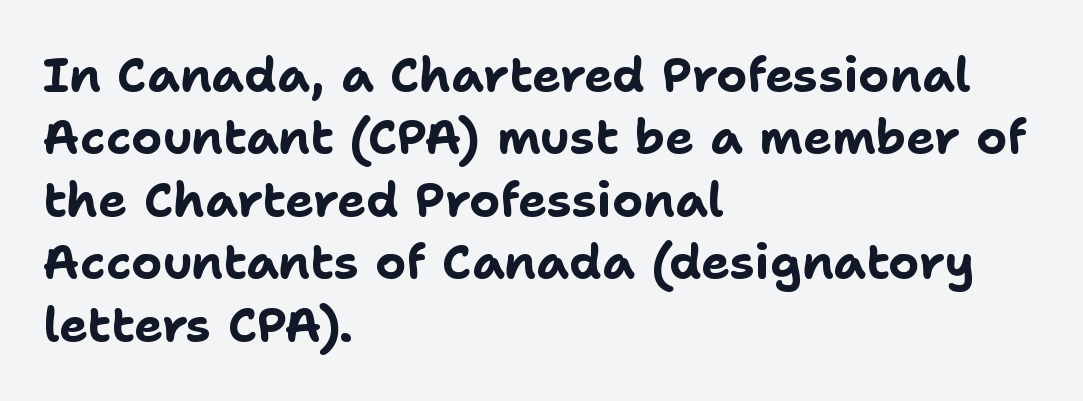
The passage shown is emphatically bold. The letters sit at their default tracking, neither squeezed nor spread. Font category for this specimen: sans-serif. Do the characters align in a grid? No, the font is proportional.
